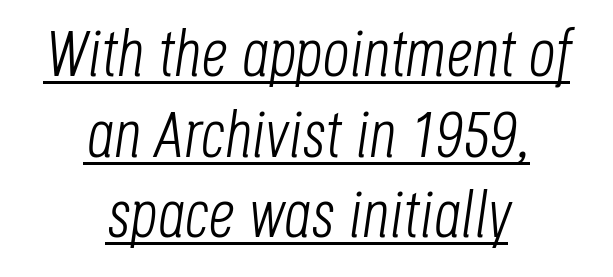
Compared with a typical body face, this is equally light or lighter still. Does the copy run flush right? No — it is centered line by line. The rendering keeps characters at their native spacing. Character widths vary here, with narrow letters taking less room than wide ones. Slanted lettering throughout. Looks like someone drew a line under every word here.
